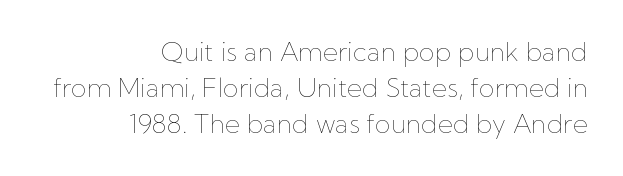
{"italic": "no", "bold": "no", "underline": "no", "align": "right", "line_spacing": "normal", "line_spacing_ratio": 1.39, "letter_spacing": "normal", "letter_spacing_em": 0.0, "glyph_px": 26}
